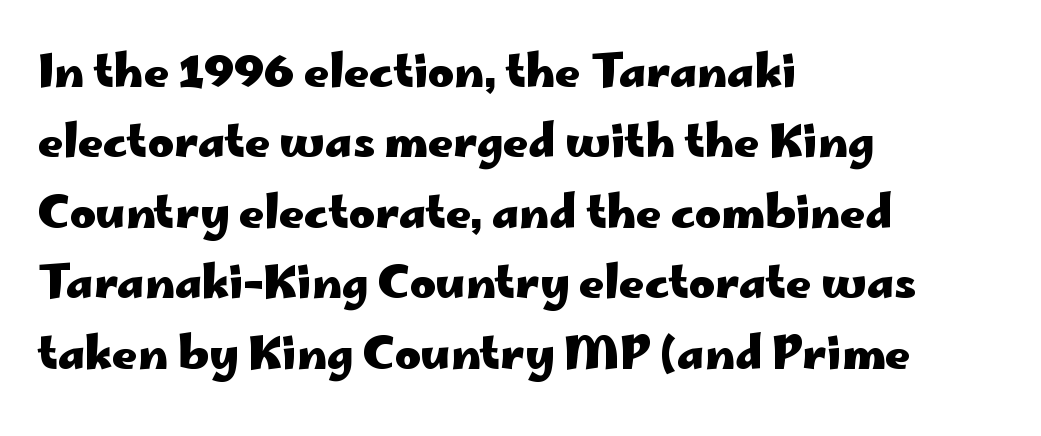
Unmarked baselines from the first word to the last. Quick note: interline space is typical. Caption: multi-line text, flush left, ragged right. This rendering leaves character spacing at its baseline value.
